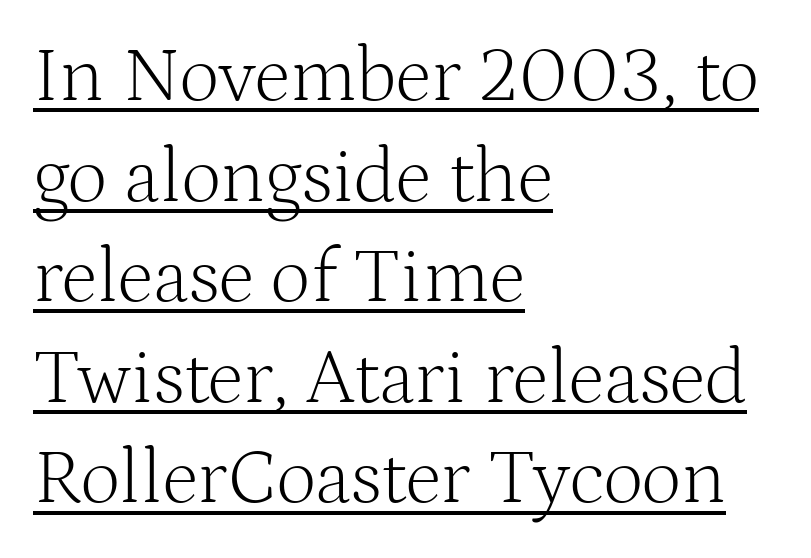
{"serif": "yes", "italic": "no", "bold": "no", "weight": "light", "width": "normal", "stroke_contrast": "medium", "x_height": "medium", "monospaced": "no", "underline": "yes", "align": "left", "line_spacing": "normal", "line_spacing_ratio": 1.29, "letter_spacing": "normal", "letter_spacing_em": 0.0, "glyph_px": 78}
